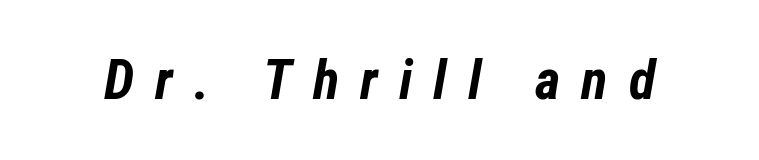
The image shows 55 px bold, condensed type, italic (leaning right); set unusually wide letter spacing (+0.38 em), not underlined; low stroke contrast and a medium x-height.
